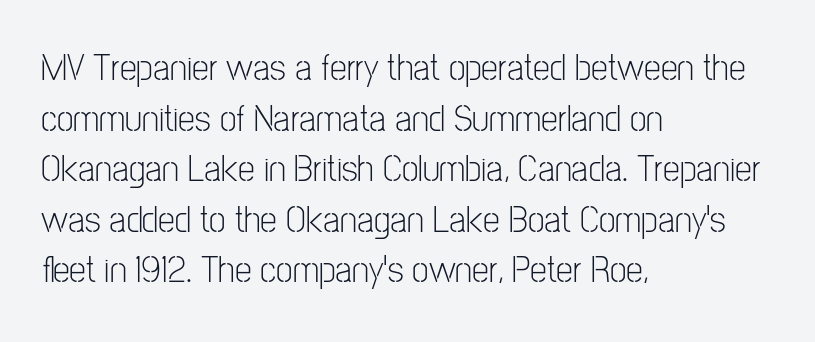
The image shows 38 px light, condensed sans-serif type, upright; set left-aligned, normal line spacing (1.33x), normal letter spacing, not underlined; low stroke contrast and a medium x-height.
